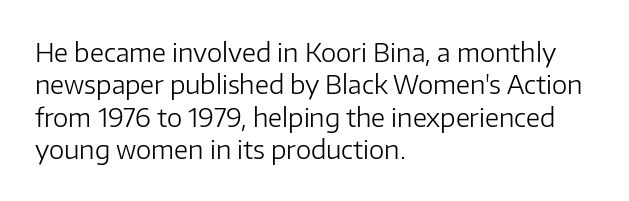
{"italic": "no", "bold": "no", "underline": "no", "align": "left", "line_spacing": "normal", "line_spacing_ratio": 1.25, "letter_spacing": "normal", "letter_spacing_em": 0.0, "glyph_px": 26}
